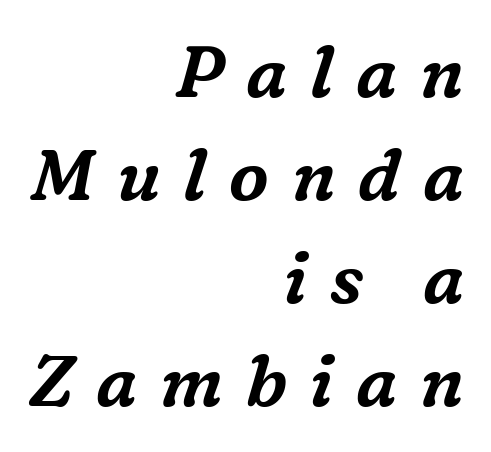
Q: Is the text italic (slanted)? A: Yes, it leans right by about 16 degrees.
Q: Is the typeface a serif or a sans-serif typeface? A: Serif.
Q: Is the text underlined? A: No.
Q: How is the paragraph aligned? A: Right-aligned.
Q: Is the spacing between letters normal or unusually wide? A: Unusually wide.
Q: Is the spacing between lines tight, normal or loose? A: Normal.
Q: Width (condensed, normal, or wide)? A: Normal.
Q: Stroke contrast? A: Medium.
Q: x-height? A: Medium.
Q: Monospaced? A: No.
